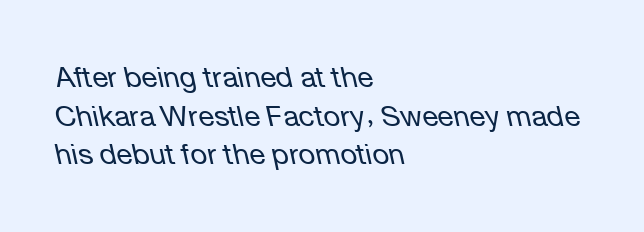
The image shows 29 px regular-weight type, italic (leaning left); set left-aligned, normal line spacing (1.33x), normal letter spacing, not underlined; low stroke contrast and a medium x-height.
